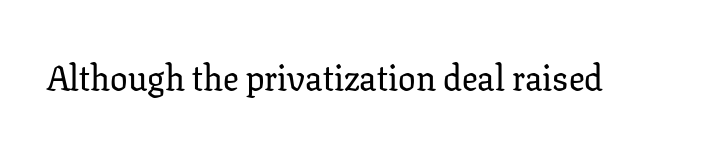
Look at the tracking — it's just the regular setting, nothing added. Any mark beneath the type? The region is blank. The font's upright variant was chosen for this text. The rendering shows small feet on the letterforms — a serif design. A typesetter would call this proportional, since set widths differ per character.
